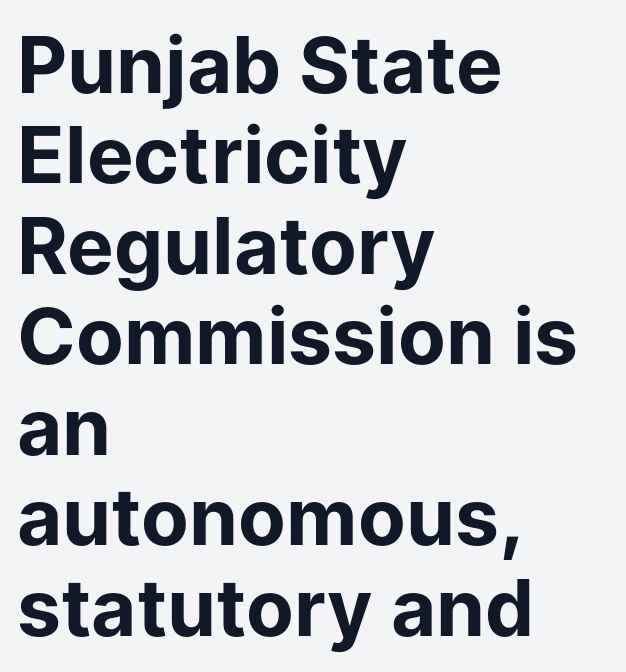
The image shows 78 px bold sans-serif type, upright; set left-aligned, line spacing 1.16x, normal letter spacing, not underlined; low stroke contrast and a medium x-height.
